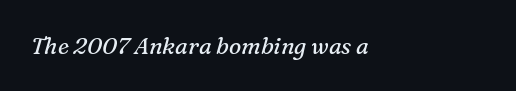
The image shows 23 px text type, italic (leaning right); set left-aligned, normal letter spacing, not underlined.
